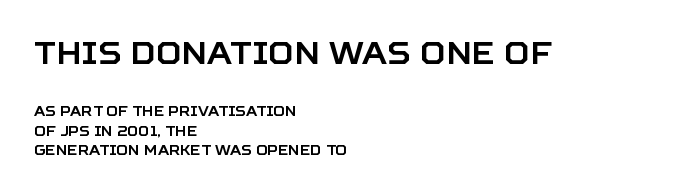
Unlike a traditional serif, this face leaves its strokes unadorned. Size hierarchy here favors the leading block over the trailing one. Line starts are locked; line ends wander. The designer left line spacing at the default.
